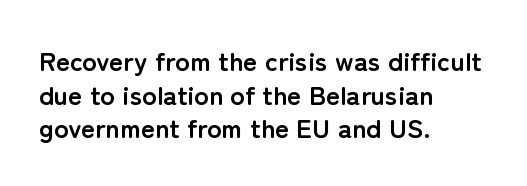
{"italic": "no", "bold": "yes", "underline": "no", "align": "left", "line_spacing": "normal", "line_spacing_ratio": 1.25, "letter_spacing": "normal", "letter_spacing_em": 0.0, "glyph_px": 27}
